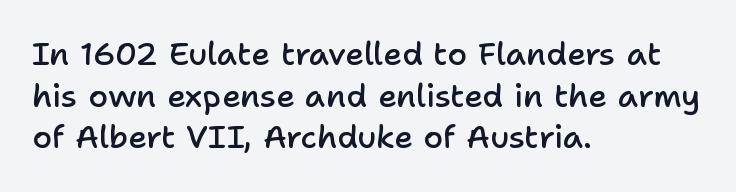
{"serif": "no", "italic": "no", "bold": "semi", "weight": "semibold", "width": "normal", "stroke_contrast": "low", "x_height": "medium", "monospaced": "no", "underline": "no", "align": "left", "line_spacing": "normal", "line_spacing_ratio": 1.3, "letter_spacing": "normal", "letter_spacing_em": 0.0, "glyph_px": 32}
